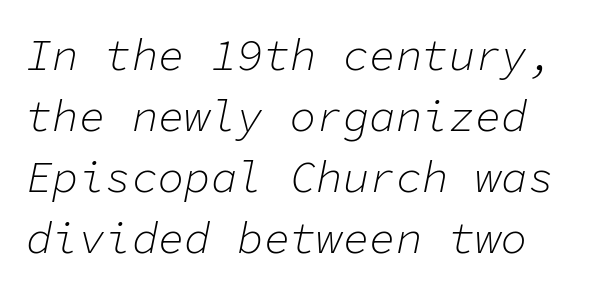
Q: Is the text bold? A: No.
Q: Is the text italic (slanted)? A: Yes, it leans right by about 11 degrees.
Q: Is the text underlined? A: No.
Q: Is the spacing between letters normal or unusually wide? A: Normal.
Q: Is the spacing between lines tight, normal or loose? A: Normal.
Q: Width (condensed, normal, or wide)? A: Normal.
Q: Stroke contrast? A: Low.
Q: x-height? A: Medium.
Q: Monospaced? A: Yes.
